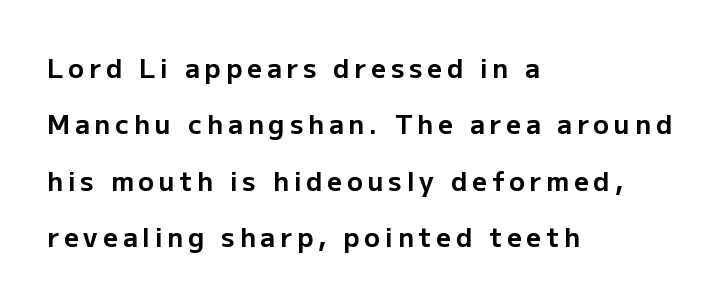
The lettering holds an erect, upright posture throughout. Summary of vertical rhythm: relaxed, with wide interline spacing. The strip under each line holds only bare page. Look at the stroke-to-counter ratio: heavy, a bold.
